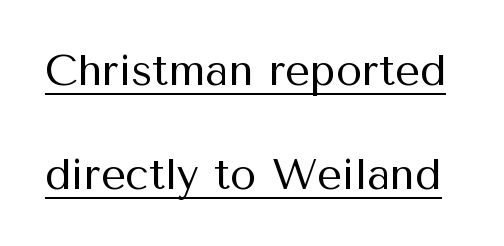
Q: Is the text bold? A: No.
Q: Is the text italic (slanted)? A: No, it is upright.
Q: Is the typeface a serif or a sans-serif typeface? A: Sans-serif.
Q: Is the text underlined? A: Yes.
Q: Is the spacing between letters normal or unusually wide? A: Normal.
Q: Is the spacing between lines tight, normal or loose? A: Loose.
Q: Width (condensed, normal, or wide)? A: Normal.
Q: Stroke contrast? A: Medium.
Q: x-height? A: Medium.
Q: Monospaced? A: No.
